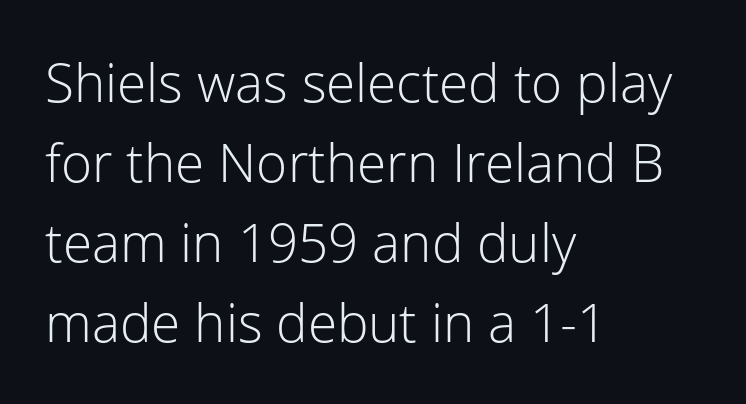
Typographically, this falls in the sans-serif category. The letterforms sit at book weight or below. The letters stand upright; this is a roman face. Character widths vary here, with narrow letters taking less room than wide ones.
